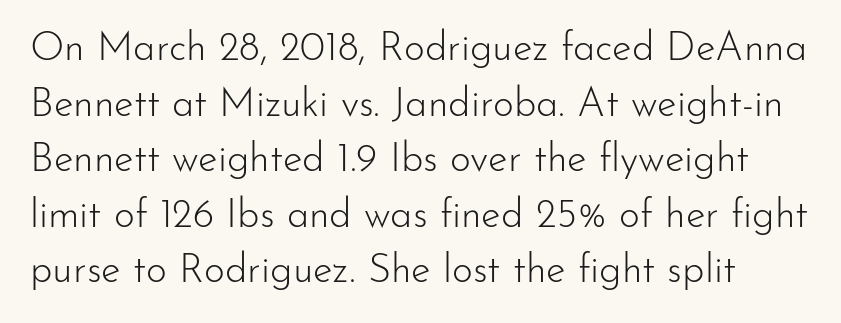
Q: Is the text bold? A: No.
Q: Is the text italic (slanted)? A: No, it is upright.
Q: Is the typeface a serif or a sans-serif typeface? A: Sans-serif.
Q: Is the text underlined? A: No.
Q: Is the spacing between letters normal or unusually wide? A: Normal.
Q: Is the spacing between lines tight, normal or loose? A: Normal.
Q: Width (condensed, normal, or wide)? A: Normal.
Q: Stroke contrast? A: Low.
Q: x-height? A: Small.
Q: Monospaced? A: No.
